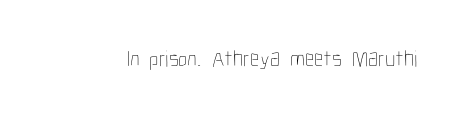
{"italic": "no", "bold": "no", "underline": "no", "letter_spacing": "normal", "letter_spacing_em": 0.0, "glyph_px": 23}
